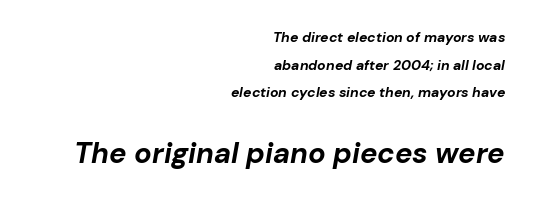
{"italic": "yes", "lean": "right", "slant_degrees": 10, "bold": "yes", "weight": "bold", "width": "normal", "stroke_contrast": "low", "x_height": "medium", "monospaced": "no", "underline": "no", "align": "right", "line_spacing": "loose", "line_spacing_ratio": 1.97, "letter_spacing": "normal", "letter_spacing_em": 0.0, "larger_block": "second", "size_ratio": 2.07, "glyph_px": 29}
